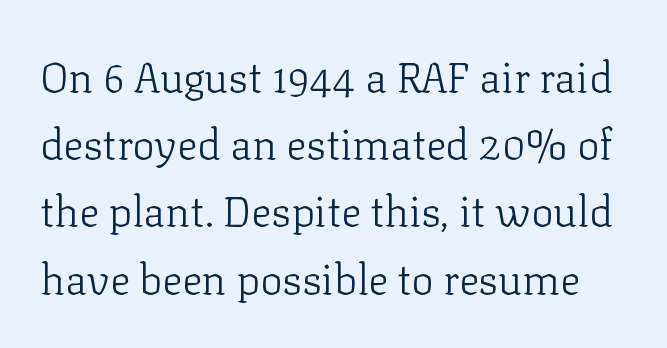
{"serif": "yes", "italic": "no", "bold": "no", "weight": "light", "width": "normal", "stroke_contrast": "low", "x_height": "medium", "monospaced": "no", "underline": "no", "line_spacing": "normal", "line_spacing_ratio": 1.6, "letter_spacing": "normal", "letter_spacing_em": 0.0, "glyph_px": 42}
